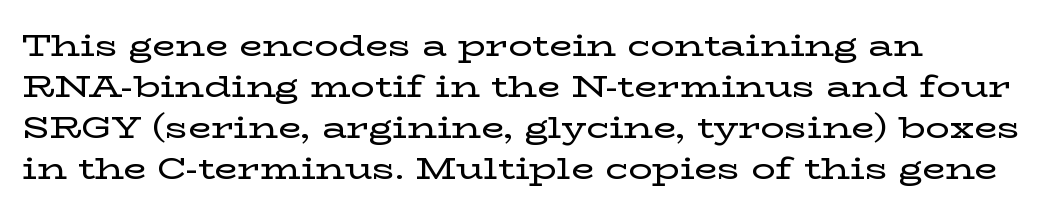
The image shows 30 px wide serif type, upright; set left-aligned, normal line spacing (1.37x), normal letter spacing, not underlined; low stroke contrast and a medium x-height.
